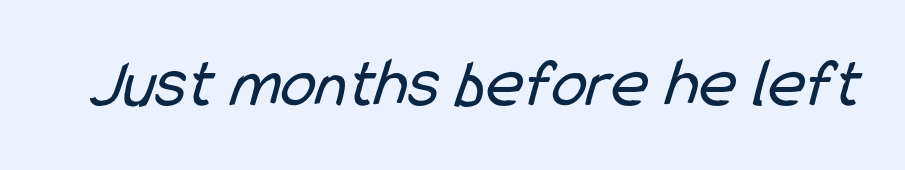
Q: Is the text bold? A: No.
Q: Is the typeface a serif or a sans-serif typeface? A: Sans-serif.
Q: Is the text underlined? A: No.
Q: Is the spacing between letters normal or unusually wide? A: Normal.
Q: Width (condensed, normal, or wide)? A: Condensed.
Q: Stroke contrast? A: Low.
Q: x-height? A: Medium.
Q: Monospaced? A: No.
